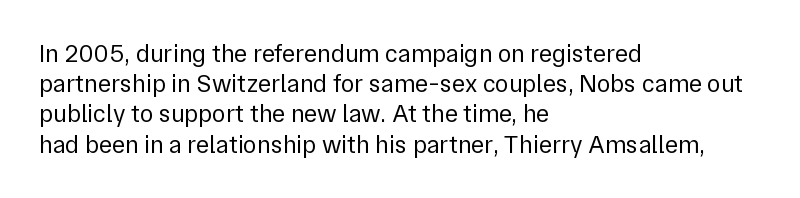
Q: Is the text bold? A: No.
Q: Is the text italic (slanted)? A: No, it is upright.
Q: Is the text underlined? A: No.
Q: How is the paragraph aligned? A: Left-aligned.
Q: Is the spacing between letters normal or unusually wide? A: Normal.
